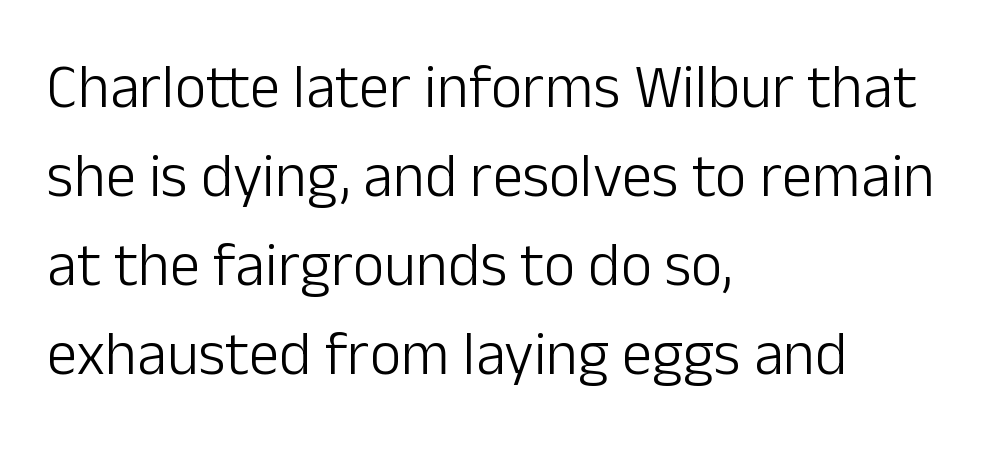
The image shows 61 px light sans-serif type, upright; set left-aligned, normal line spacing (1.46x), normal letter spacing, not underlined; low stroke contrast and a medium x-height.
